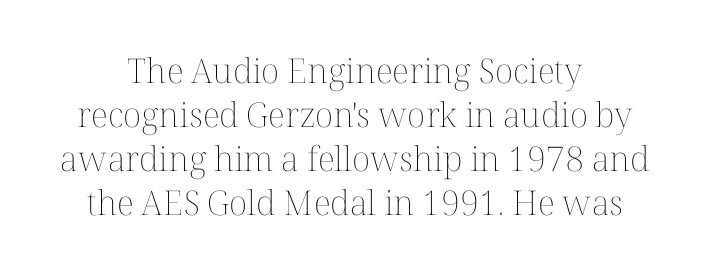
The image shows 34 px thin type, upright; set normal line spacing (1.29x), normal letter spacing, not underlined; medium stroke contrast and a medium x-height.
